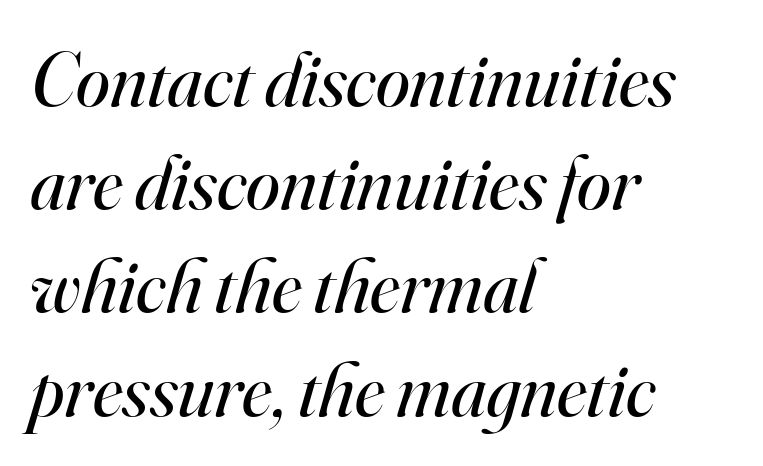
Q: Is the text bold? A: No.
Q: Is the text italic (slanted)? A: Yes, it leans right by about 16 degrees.
Q: Is the typeface a serif or a sans-serif typeface? A: Serif.
Q: Is the text underlined? A: No.
Q: How is the paragraph aligned? A: Left-aligned.
Q: Is the spacing between letters normal or unusually wide? A: Normal.
Q: Is the spacing between lines tight, normal or loose? A: Normal.
Q: Width (condensed, normal, or wide)? A: Normal.
Q: Stroke contrast? A: High.
Q: x-height? A: Small.
Q: Monospaced? A: No.
